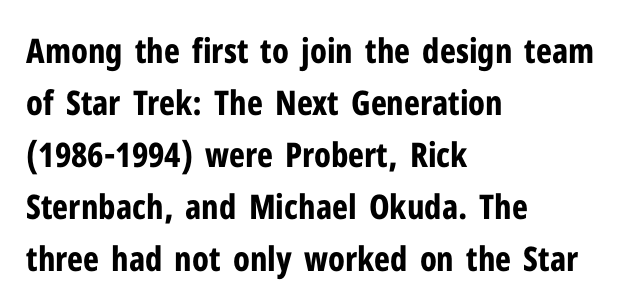
The image shows 34 px bold, condensed sans-serif type, upright; set left-aligned, normal line spacing (1.53x), normal letter spacing, not underlined; low stroke contrast and a medium x-height.
